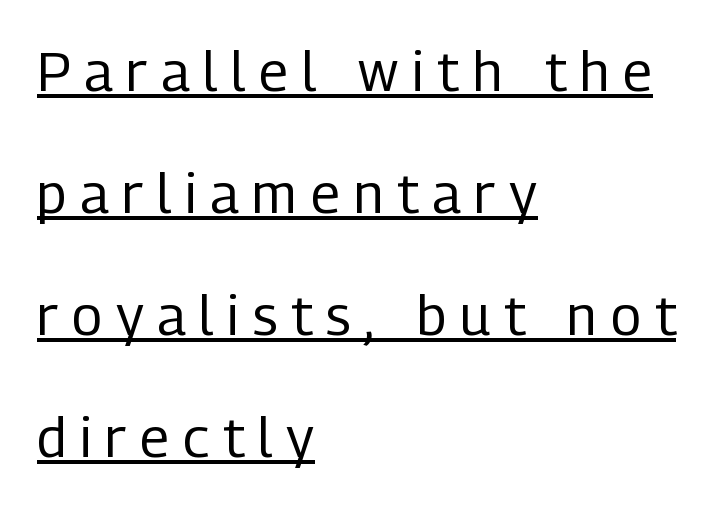
Q: Is the text bold? A: No.
Q: Is the text italic (slanted)? A: No, it is upright.
Q: Is the typeface a serif or a sans-serif typeface? A: Sans-serif.
Q: Is the text underlined? A: Yes.
Q: How is the paragraph aligned? A: Left-aligned.
Q: Is the spacing between letters normal or unusually wide? A: Unusually wide.
Q: Is the spacing between lines tight, normal or loose? A: Loose.
Q: Width (condensed, normal, or wide)? A: Condensed.
Q: Stroke contrast? A: Low.
Q: x-height? A: Medium.
Q: Monospaced? A: No.
